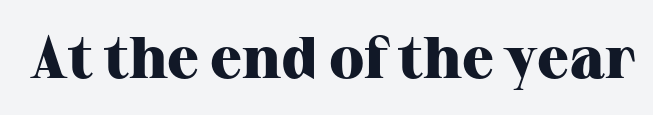
The image shows 59 px heavy serif type, upright; set normal letter spacing, not underlined; high stroke contrast and a medium x-height.
